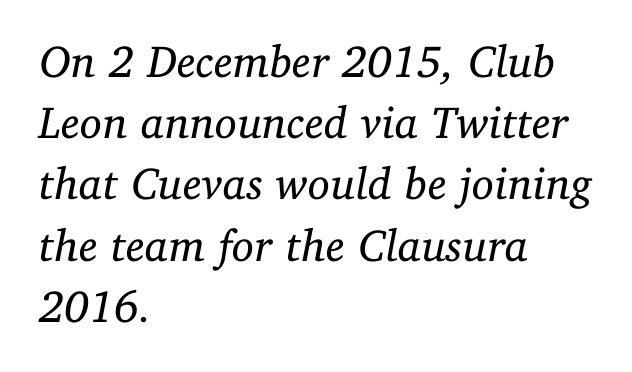
Q: Is the text bold? A: No.
Q: Is the text italic (slanted)? A: Yes, it leans right by about 11 degrees.
Q: Is the typeface a serif or a sans-serif typeface? A: Serif.
Q: Is the text underlined? A: No.
Q: How is the paragraph aligned? A: Left-aligned.
Q: Is the spacing between letters normal or unusually wide? A: Normal.
Q: Is the spacing between lines tight, normal or loose? A: Normal.
Q: Width (condensed, normal, or wide)? A: Normal.
Q: Stroke contrast? A: Low.
Q: x-height? A: Medium.
Q: Monospaced? A: No.
